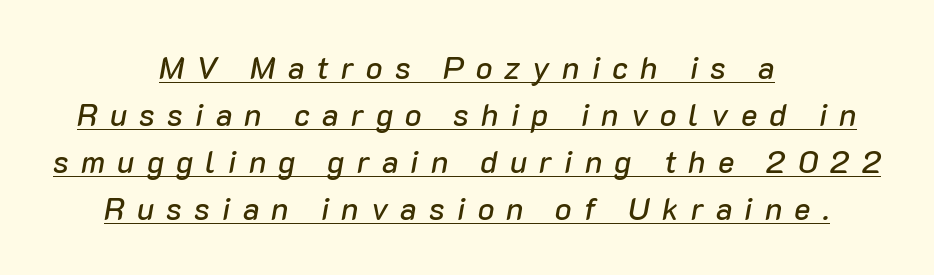
Compared with ordinary roman type, these characters are visibly tilted. This rendering features underlined lettering. Glyph-to-glyph distance is far greater than everyday printed text. Varying glyph widths throughout — classic text-font behaviour. Leading: standard. This sample is center-justified, so both line endings float freely.
